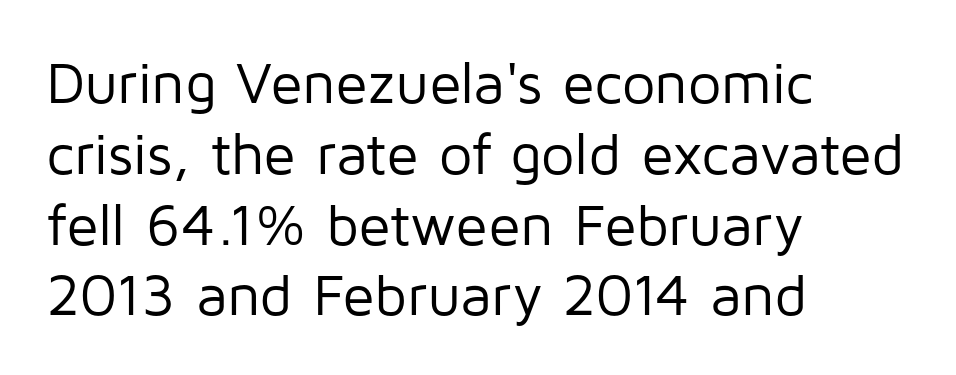
Q: Is the text bold? A: No.
Q: Is the text italic (slanted)? A: No, it is upright.
Q: Is the typeface a serif or a sans-serif typeface? A: Sans-serif.
Q: Is the text underlined? A: No.
Q: How is the paragraph aligned? A: Left-aligned.
Q: Is the spacing between letters normal or unusually wide? A: Normal.
Q: Width (condensed, normal, or wide)? A: Normal.
Q: Stroke contrast? A: Low.
Q: x-height? A: Medium.
Q: Monospaced? A: No.
